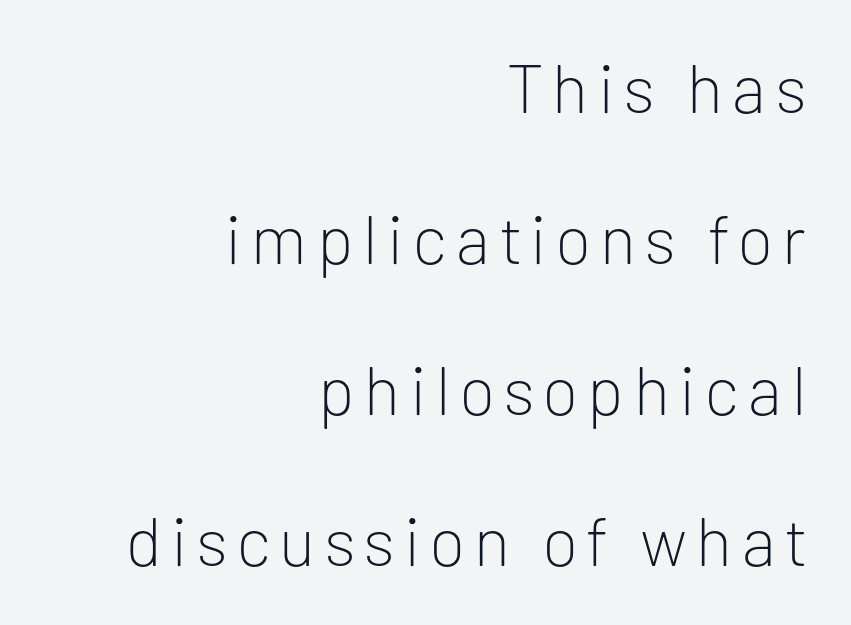
The image shows 68 px light sans-serif type, upright; set right-aligned, loose line spacing (2.22x), not underlined; low stroke contrast and a medium x-height.
